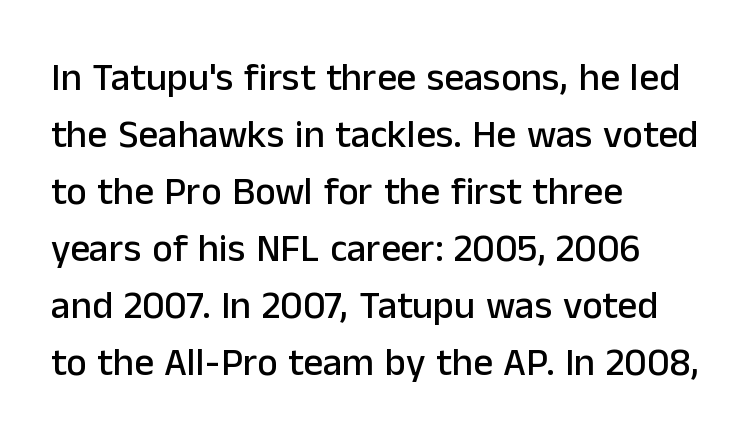
{"serif": "no", "italic": "no", "width": "normal", "stroke_contrast": "low", "x_height": "medium", "monospaced": "no", "underline": "no", "align": "left", "line_spacing": "normal", "line_spacing_ratio": 1.46, "letter_spacing": "normal", "letter_spacing_em": 0.0, "glyph_px": 39}
